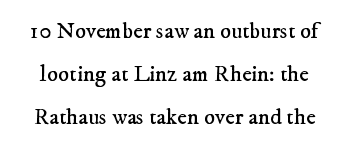
Vertical stems look standard width or narrower in stroke. Glyph-to-glyph distance matches everyday printed text. The zone under the glyphs is completely vacant.
